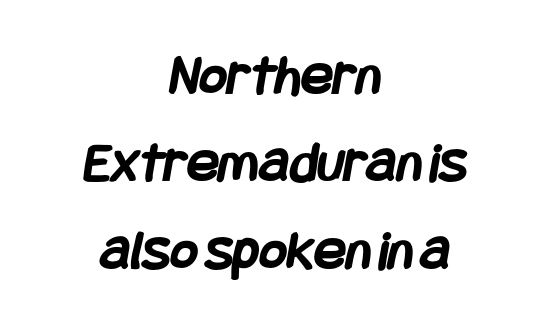
{"serif": "no", "bold": "yes", "weight": "semibold", "width": "condensed", "stroke_contrast": "low", "x_height": "large", "underline": "no", "align": "center", "line_spacing": "normal", "line_spacing_ratio": 1.48, "letter_spacing": "normal", "letter_spacing_em": 0.0, "glyph_px": 59}
